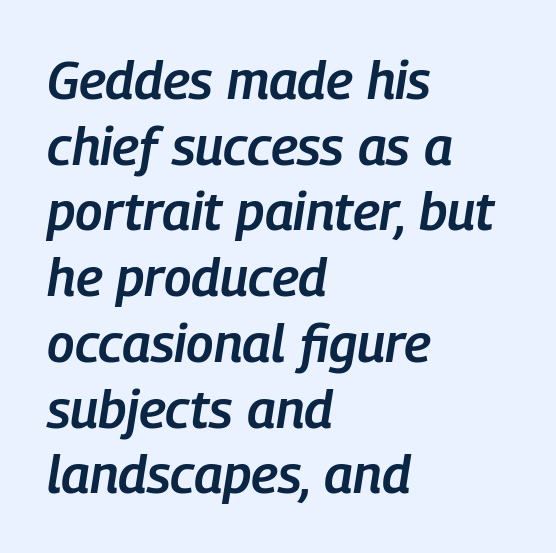
Line beginnings align vertically; line endings do not. Every character sits at an angle, as italics do. Here the designer chose a conventional face with non-uniform glyph widths. Compared with an ordinary text face, these strokes are moderately heavier — a semibold. Each row of text sits above clean, open space. Nobody touched the tracking dial on this one.
